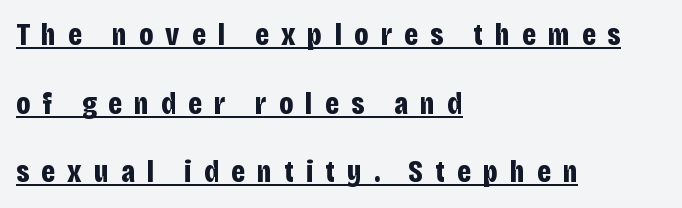
{"serif": "no", "italic": "no", "bold": "yes", "weight": "bold", "width": "condensed", "stroke_contrast": "low", "x_height": "large", "monospaced": "no", "underline": "yes", "align": "left", "line_spacing": "loose", "line_spacing_ratio": 2.21, "letter_spacing": "wide", "letter_spacing_em": 0.39, "glyph_px": 31}
